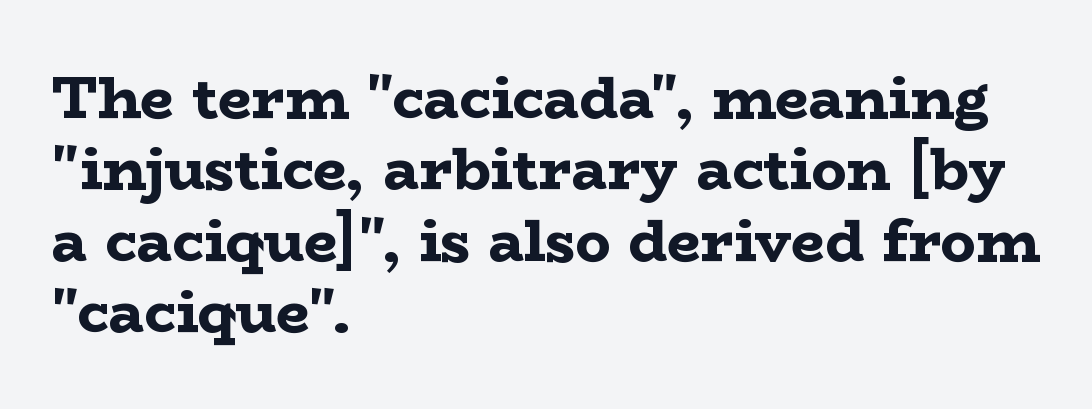
Q: Is the text bold? A: Yes.
Q: Is the text italic (slanted)? A: No, it is upright.
Q: Is the typeface a serif or a sans-serif typeface? A: Serif.
Q: Is the text underlined? A: No.
Q: How is the paragraph aligned? A: Left-aligned.
Q: Is the spacing between letters normal or unusually wide? A: Normal.
Q: Width (condensed, normal, or wide)? A: Wide.
Q: Stroke contrast? A: Low.
Q: x-height? A: Medium.
Q: Monospaced? A: No.
